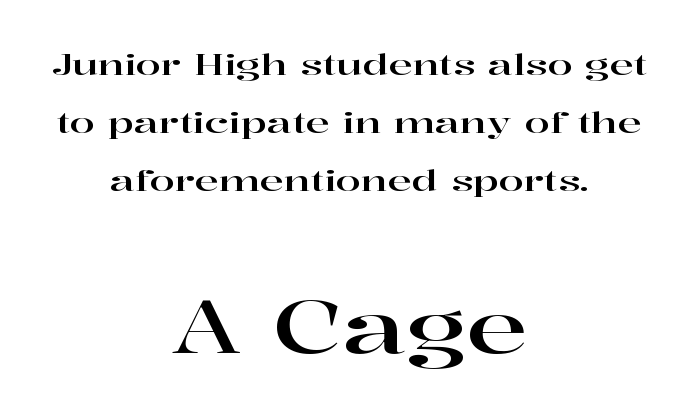
{"serif": "yes", "italic": "no", "width": "wide", "stroke_contrast": "high", "x_height": "medium", "monospaced": "no", "underline": "no", "align": "center", "line_spacing": "loose", "line_spacing_ratio": 2.0, "letter_spacing": "normal", "letter_spacing_em": 0.0, "larger_block": "second", "size_ratio": 2.52, "glyph_px": 73}
